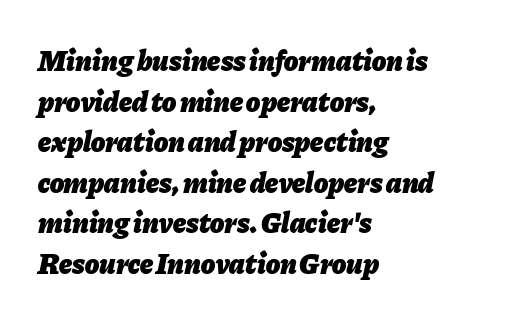
Evenly set lines give the paragraph a standard silhouette. Heavy-handed strokes throughout: this text is bold. Proportional: the letters do not fall into vertical columns. Standard letterfit; no display-style spreading of the glyphs.
